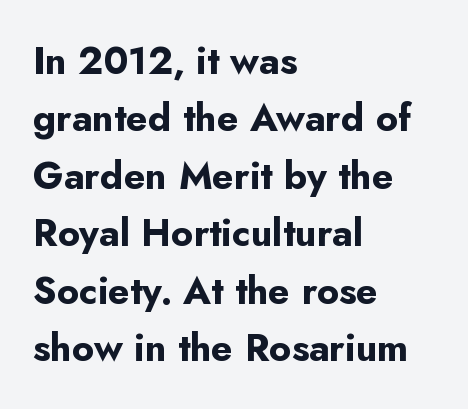
{"serif": "no", "italic": "no", "bold": "yes", "weight": "bold", "width": "normal", "stroke_contrast": "low", "x_height": "small", "monospaced": "no", "underline": "no", "align": "left", "line_spacing": "normal", "line_spacing_ratio": 1.51, "letter_spacing": "normal", "letter_spacing_em": 0.0, "glyph_px": 38}
